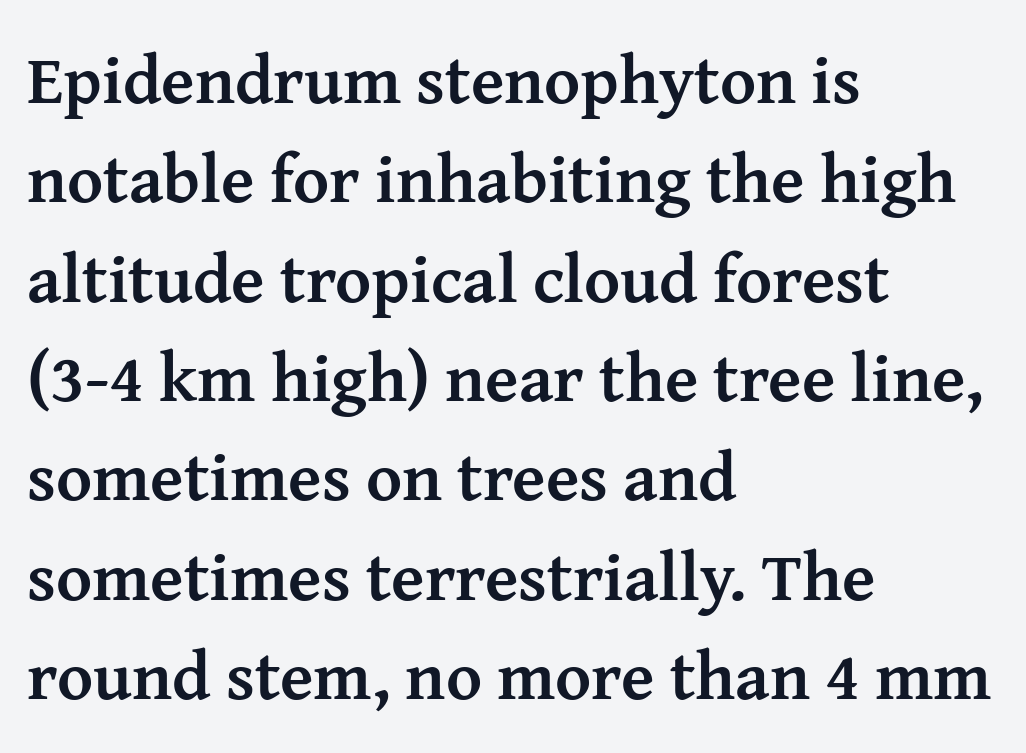
Q: Is the text bold? A: Yes.
Q: Is the text italic (slanted)? A: No, it is upright.
Q: Is the typeface a serif or a sans-serif typeface? A: Serif.
Q: Is the text underlined? A: No.
Q: How is the paragraph aligned? A: Left-aligned.
Q: Is the spacing between letters normal or unusually wide? A: Normal.
Q: Is the spacing between lines tight, normal or loose? A: Normal.
Q: Width (condensed, normal, or wide)? A: Normal.
Q: Stroke contrast? A: Medium.
Q: x-height? A: Medium.
Q: Monospaced? A: No.
